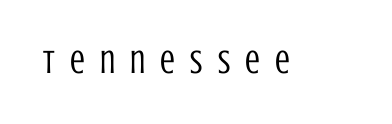
{"serif": "no", "italic": "no", "bold": "no", "weight": "regular", "width": "condensed", "stroke_contrast": "low", "x_height": "large", "monospaced": "no", "underline": "no", "letter_spacing": "wide", "letter_spacing_em": 0.46, "glyph_px": 33}
